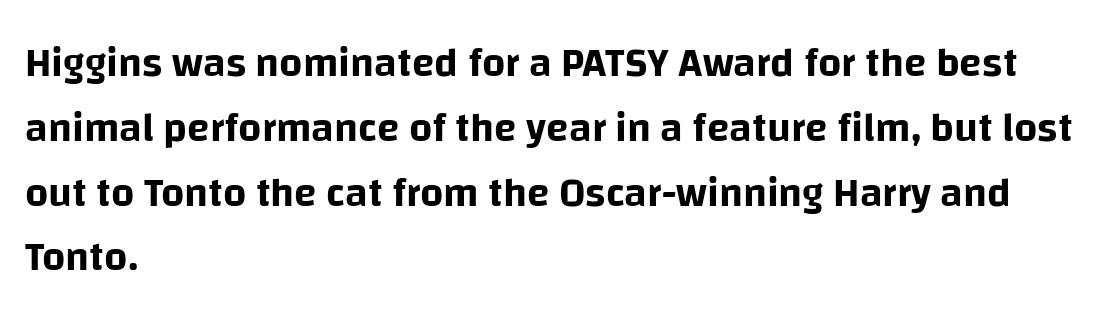
Q: Is the text italic (slanted)? A: No, it is upright.
Q: Is the typeface a serif or a sans-serif typeface? A: Sans-serif.
Q: Is the text underlined? A: No.
Q: How is the paragraph aligned? A: Left-aligned.
Q: Is the spacing between letters normal or unusually wide? A: Normal.
Q: Is the spacing between lines tight, normal or loose? A: Normal.
Q: Width (condensed, normal, or wide)? A: Normal.
Q: Stroke contrast? A: Low.
Q: x-height? A: Large.
Q: Monospaced? A: No.
